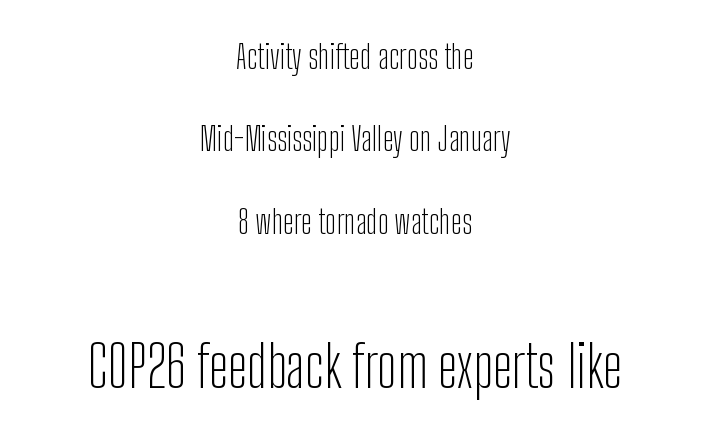
The image shows 58 px light, condensed sans-serif type, upright; set centered, loose line spacing (2.5x), normal letter spacing, not underlined; the second (bottom) block is 1.76x larger; low stroke contrast and a medium x-height.
